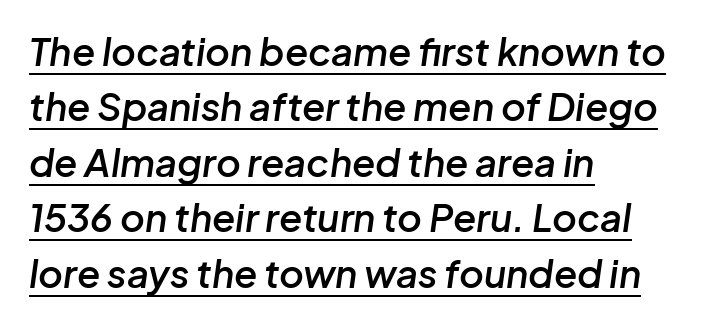
Q: Is the text bold? A: Semi-bold.
Q: Is the text italic (slanted)? A: Yes, it leans right by about 8 degrees.
Q: Is the text underlined? A: Yes.
Q: How is the paragraph aligned? A: Left-aligned.
Q: Is the spacing between letters normal or unusually wide? A: Normal.
Q: Is the spacing between lines tight, normal or loose? A: Normal.
Q: Width (condensed, normal, or wide)? A: Normal.
Q: Stroke contrast? A: Low.
Q: x-height? A: Medium.
Q: Monospaced? A: No.
